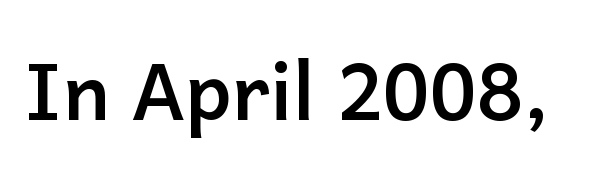
The image shows 78 px semibold sans-serif type, upright; set normal letter spacing, not underlined; low stroke contrast and a medium x-height.
